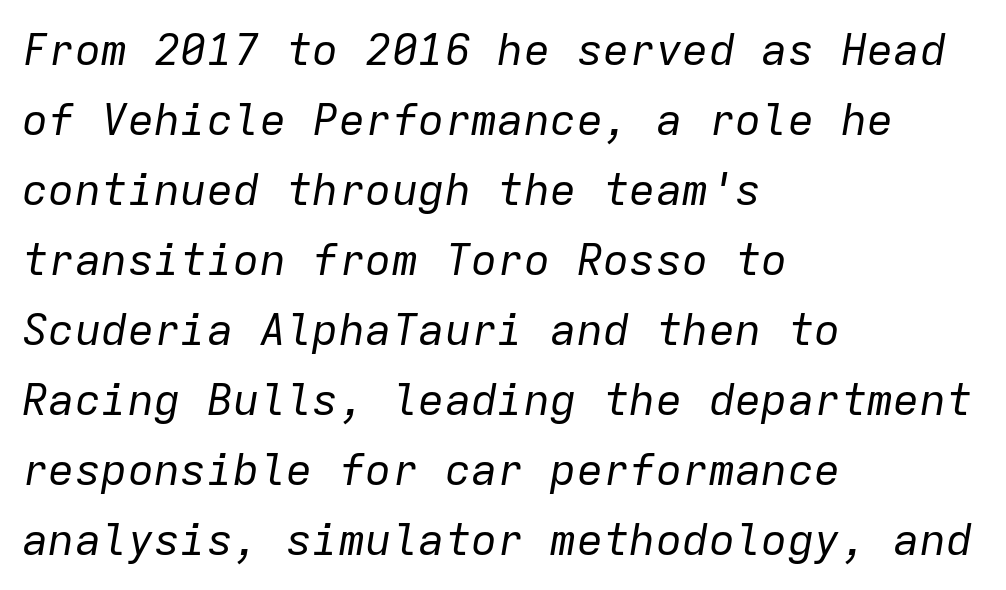
The image shows 44 px regular-weight type, italic (leaning right), monospaced; set left-aligned, normal line spacing (1.59x), normal letter spacing, not underlined; low stroke contrast and a medium x-height.
